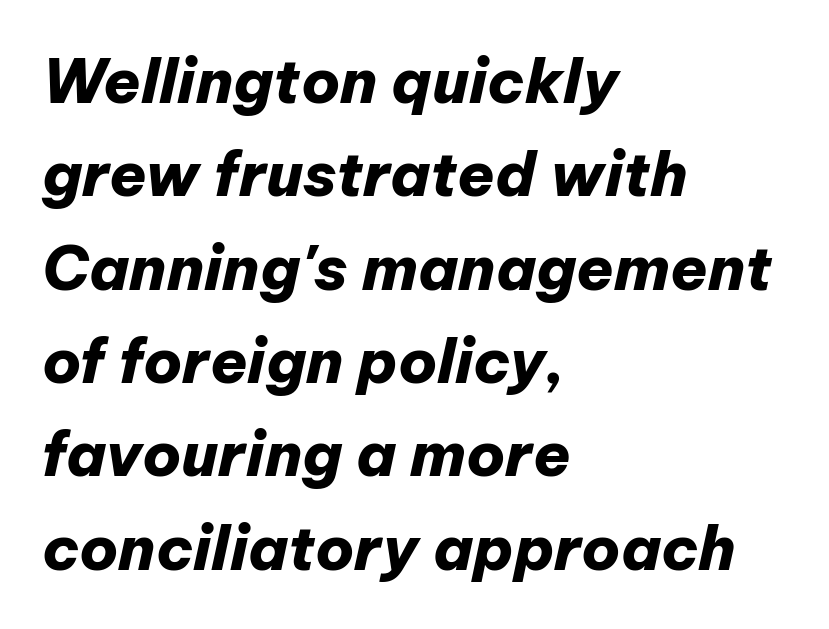
The image shows 61 px heavy type, italic (leaning right); set left-aligned, normal line spacing (1.53x), normal letter spacing, not underlined; low stroke contrast and a medium x-height.
